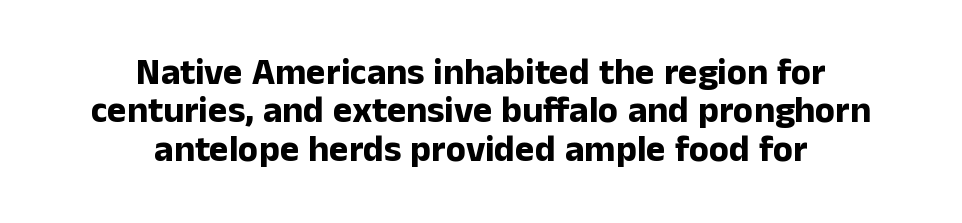
Look at the bottom of the vertical strokes: they stop flat, with no serifs. The passage shown is emphatically bold. Posture: vertical. Teacher's note: observe the equal gaps on both sides — that is centered alignment. A clean baseline with only descenders dipping below it. In terms of leading, this rendering errs on the cramped side.
